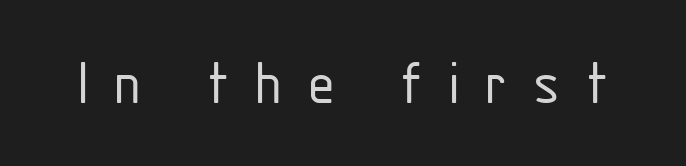
{"serif": "no", "italic": "no", "bold": "no", "weight": "light", "width": "condensed", "stroke_contrast": "low", "x_height": "medium", "monospaced": "no", "underline": "no", "letter_spacing": "wide", "letter_spacing_em": 0.37, "glyph_px": 65}
